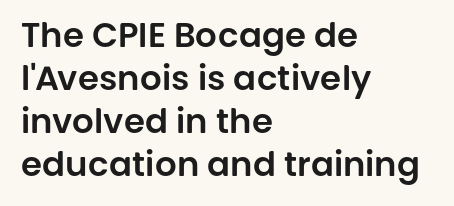
{"serif": "no", "italic": "no", "width": "normal", "stroke_contrast": "low", "x_height": "large", "monospaced": "no", "underline": "no", "align": "left", "line_spacing": "normal", "line_spacing_ratio": 1.26, "letter_spacing": "normal", "letter_spacing_em": 0.0, "glyph_px": 34}
